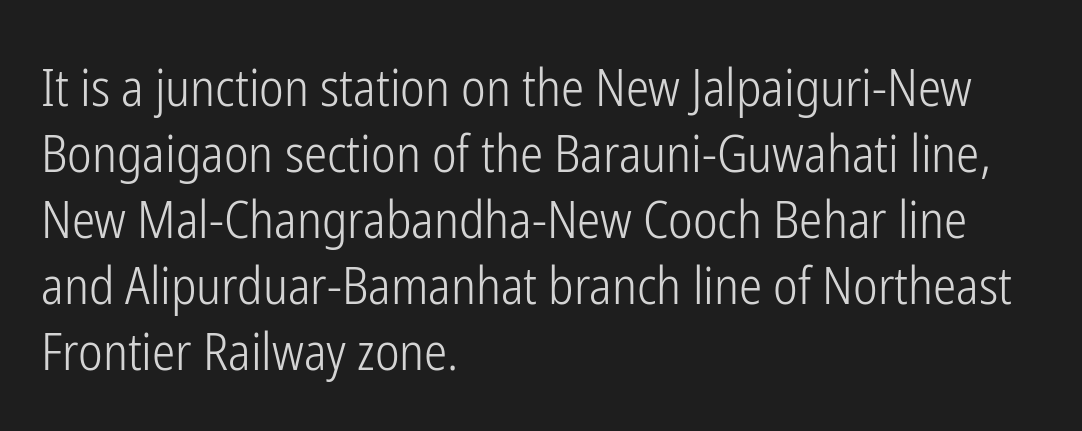
Letter spacing: default. Line spacing here is normal. The axis of the letterforms is exactly vertical. Type without underlining.
